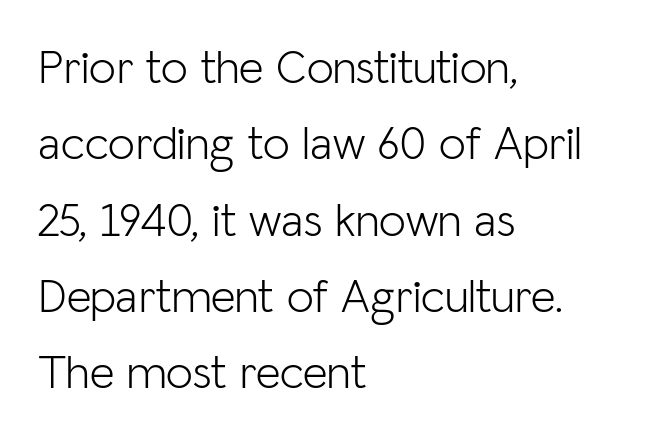
{"serif": "no", "italic": "no", "bold": "no", "weight": "light", "width": "normal", "stroke_contrast": "low", "x_height": "medium", "monospaced": "no", "underline": "no", "align": "left", "line_spacing": "normal", "line_spacing_ratio": 1.59, "letter_spacing": "normal", "letter_spacing_em": 0.0, "glyph_px": 48}
